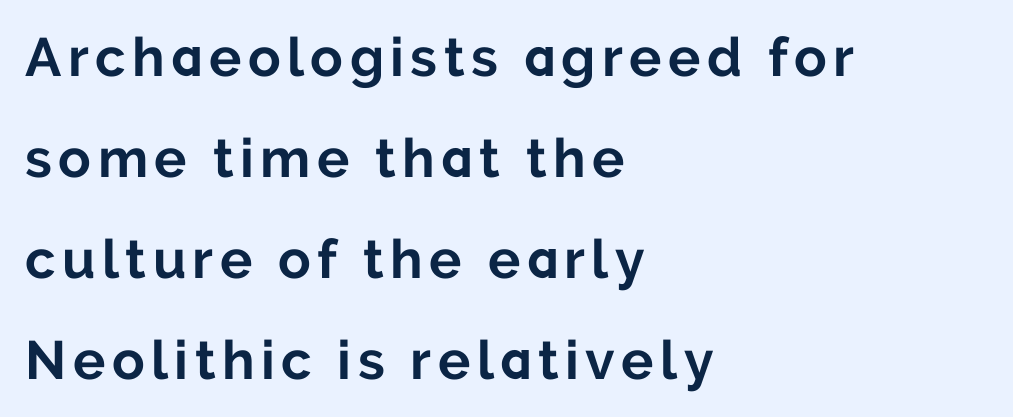
{"serif": "no", "italic": "no", "bold": "yes", "weight": "bold", "width": "normal", "stroke_contrast": "low", "x_height": "medium", "monospaced": "no", "underline": "no", "align": "left", "line_spacing_ratio": 1.87, "glyph_px": 54}
